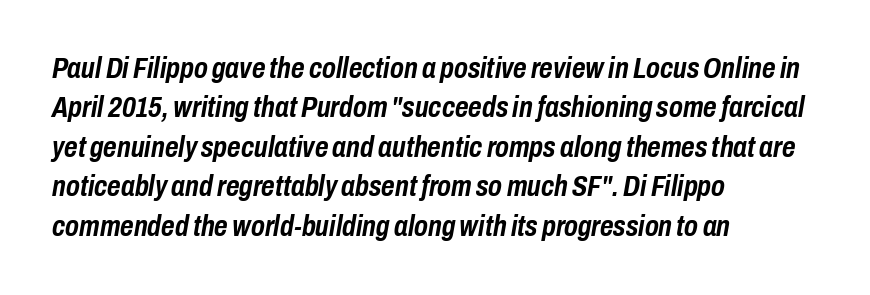
The image shows 29 px semibold, condensed type, italic (leaning right); set left-aligned, normal line spacing (1.36x), normal letter spacing, not underlined; low stroke contrast and a medium x-height.
